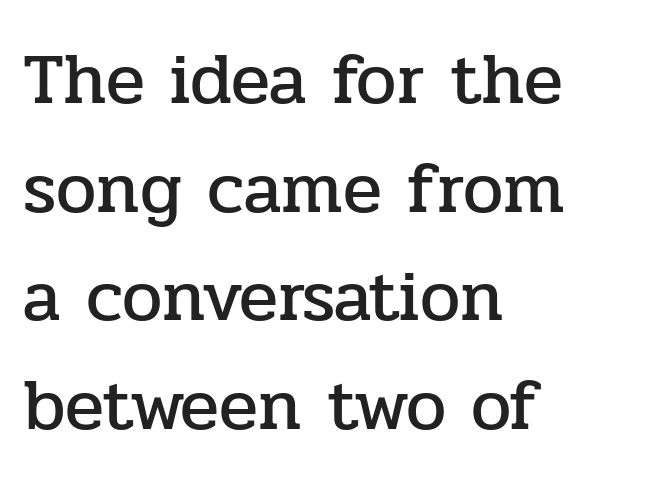
The image shows 72 px serif type, upright; set left-aligned, normal line spacing (1.51x), normal letter spacing, not underlined; low stroke contrast and a medium x-height.
